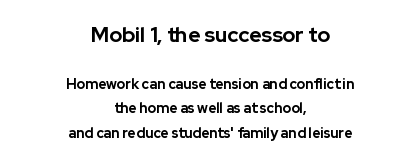
The type sits square on the baseline with zero lean. Tracking here is standard; glyphs follow each other at the usual distance. The gap between lines stays unmarked. The rag falls on both sides of this text block equally. Reading top to bottom, the characters get smaller at the block break.
